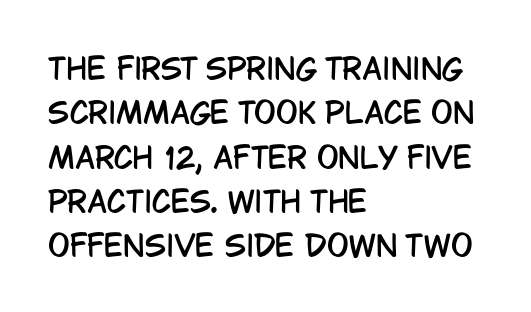
Notice how descenders clear the ascenders below comfortably — that's standard leading. Lines of text with bare space underneath. Note: no serifs on the glyphs. The passage shown has conventional tracking throughout. Designer's note — italics off, roman on. Casual observation: everything's shoved over to the left.
